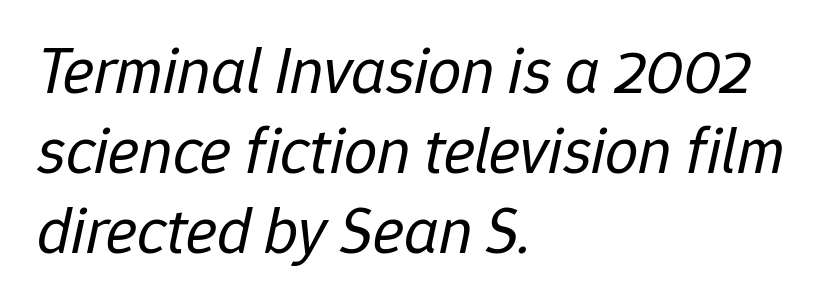
Just letters on the line, the space beneath them empty. No chunkiness to these letters — they're not bold. Here the designer chose a conventional face with non-uniform glyph widths. Tracking here is standard; glyphs follow each other at the usual distance. You can tell it's italic because the verticals aren't actually vertical. The ragged edge is on the right, which tells us the setting is flush left.
